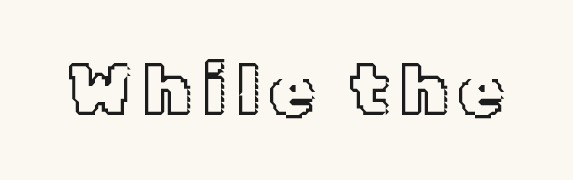
Ascenders rise straight up at ninety degrees. Underlining? Definitely not there. Each letter keeps its own natural width here, so spacing adapts to shape.
